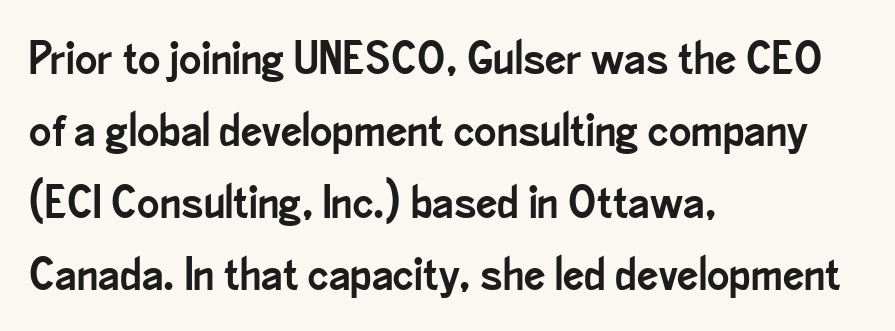
{"serif": "no", "italic": "no", "width": "condensed", "stroke_contrast": "low", "x_height": "small", "monospaced": "no", "underline": "no", "align": "left", "line_spacing": "normal", "line_spacing_ratio": 1.53, "letter_spacing": "normal", "letter_spacing_em": 0.0, "glyph_px": 47}
